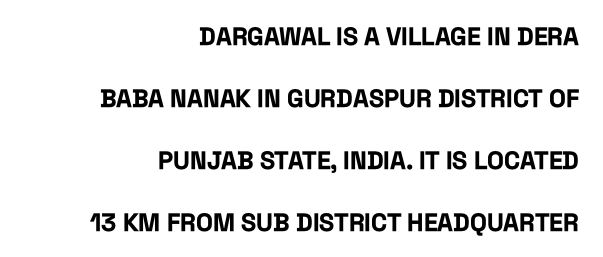
The letters stand upright; this is a roman face. The gap between lines stays unmarked. One-word summary of the alignment: right. Airy leading.
